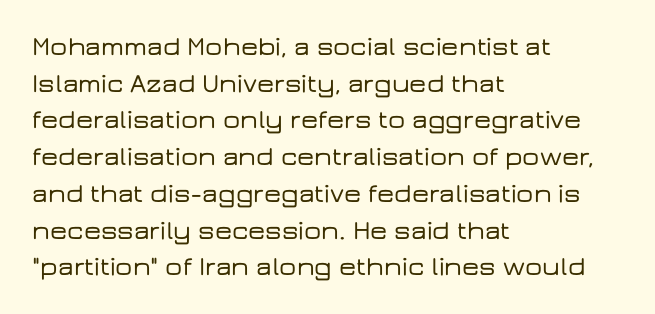
Q: Is the text italic (slanted)? A: No, it is upright.
Q: Is the text underlined? A: No.
Q: How is the paragraph aligned? A: Left-aligned.
Q: Is the spacing between letters normal or unusually wide? A: Normal.
Q: Is the spacing between lines tight, normal or loose? A: Normal.
